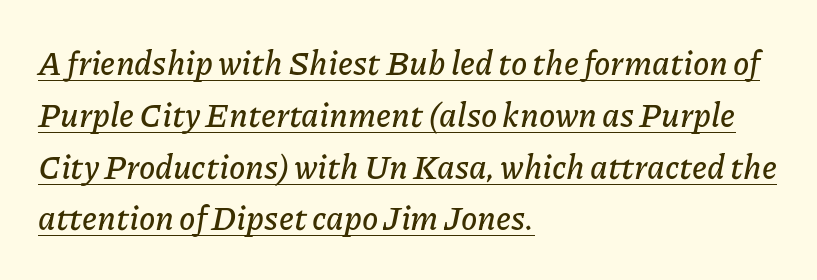
The image shows 33 px text type, italic (leaning right); set left-aligned, normal line spacing (1.57x), normal letter spacing, underlined; low stroke contrast and a medium x-height.
